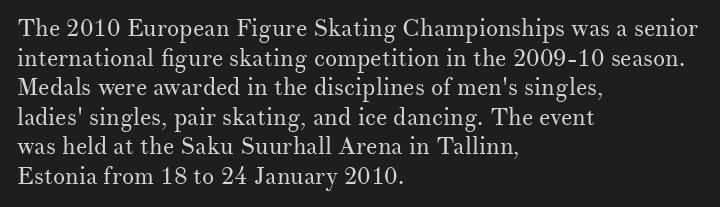
Q: Is the text bold? A: No.
Q: Is the text italic (slanted)? A: No, it is upright.
Q: Is the text underlined? A: No.
Q: How is the paragraph aligned? A: Left-aligned.
Q: Is the spacing between letters normal or unusually wide? A: Normal.
